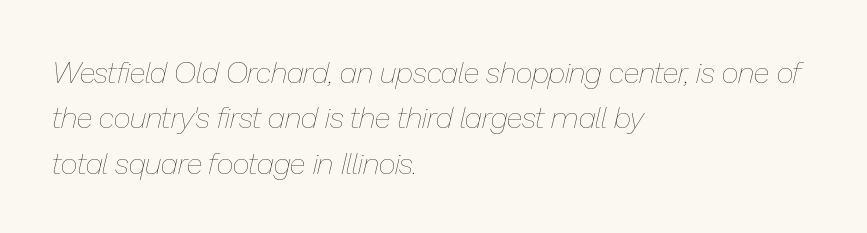
Q: Is the text bold? A: No.
Q: Is the text italic (slanted)? A: Yes, it leans right by about 13 degrees.
Q: Is the text underlined? A: No.
Q: How is the paragraph aligned? A: Left-aligned.
Q: Is the spacing between letters normal or unusually wide? A: Normal.
Q: Is the spacing between lines tight, normal or loose? A: Normal.
Q: Width (condensed, normal, or wide)? A: Normal.
Q: Stroke contrast? A: Low.
Q: x-height? A: Medium.
Q: Monospaced? A: No.
